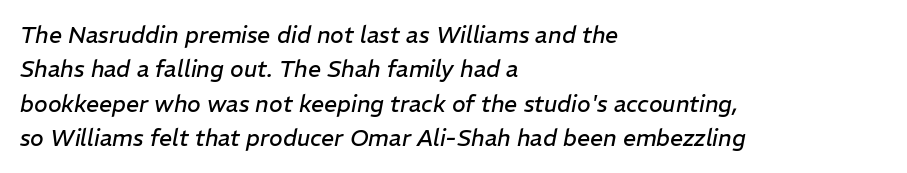
Italic? Definitely — the glyphs are oblique. The strokes carry an ordinary text weight at most. The area under the type is left untouched. Line beginnings align vertically; line endings do not.
